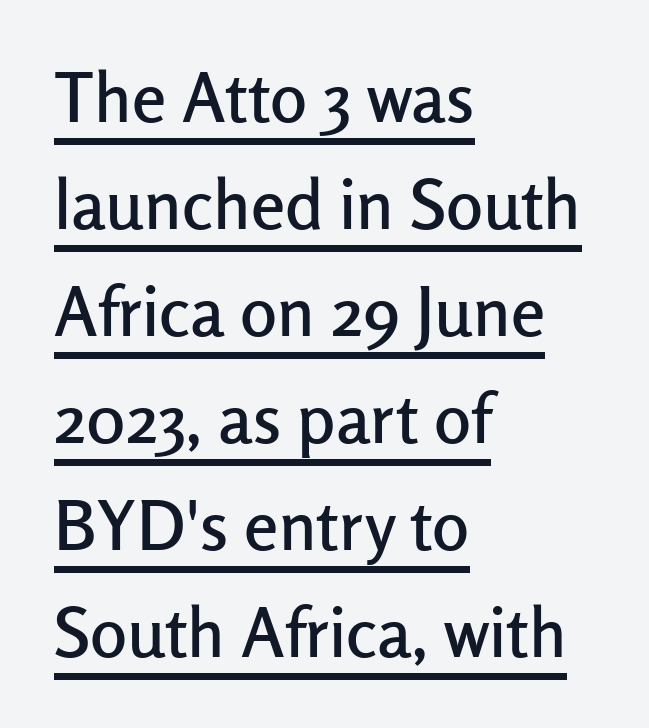
Q: Is the text italic (slanted)? A: No, it is upright.
Q: Is the typeface a serif or a sans-serif typeface? A: Sans-serif.
Q: Is the text underlined? A: Yes.
Q: How is the paragraph aligned? A: Left-aligned.
Q: Is the spacing between letters normal or unusually wide? A: Normal.
Q: Is the spacing between lines tight, normal or loose? A: Normal.
Q: Width (condensed, normal, or wide)? A: Normal.
Q: Stroke contrast? A: Low.
Q: x-height? A: Medium.
Q: Monospaced? A: No.
